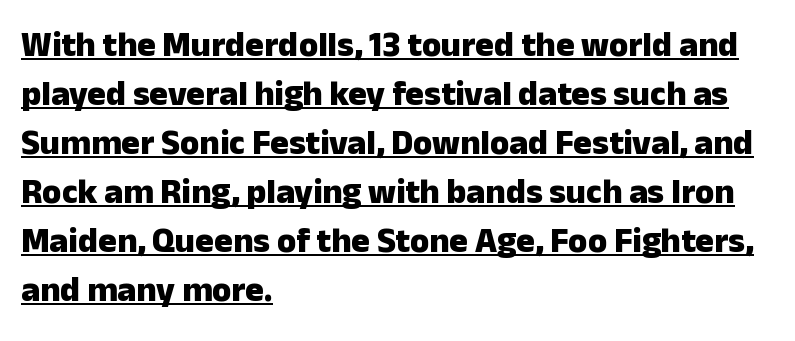
The image shows 35 px heavy sans-serif type, upright; set left-aligned, normal line spacing (1.4x), normal letter spacing, underlined; low stroke contrast and a medium x-height.
